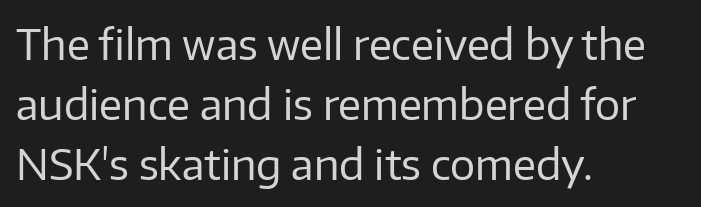
The image shows 42 px regular-weight sans-serif type, upright; set left-aligned, normal line spacing (1.43x), normal letter spacing, not underlined; low stroke contrast and a medium x-height.
